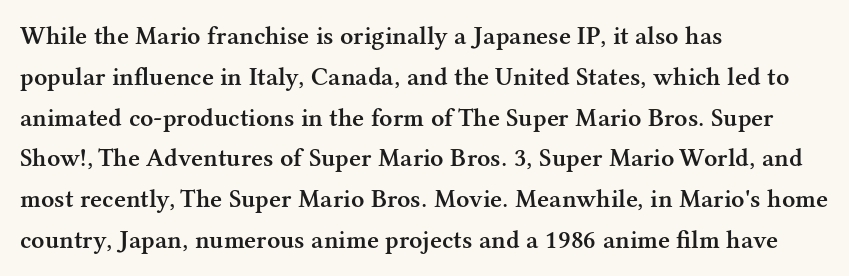
{"italic": "no", "bold": "semi", "underline": "no", "align": "left", "line_spacing": "normal", "line_spacing_ratio": 1.57, "letter_spacing": "normal", "letter_spacing_em": 0.0, "glyph_px": 26}
